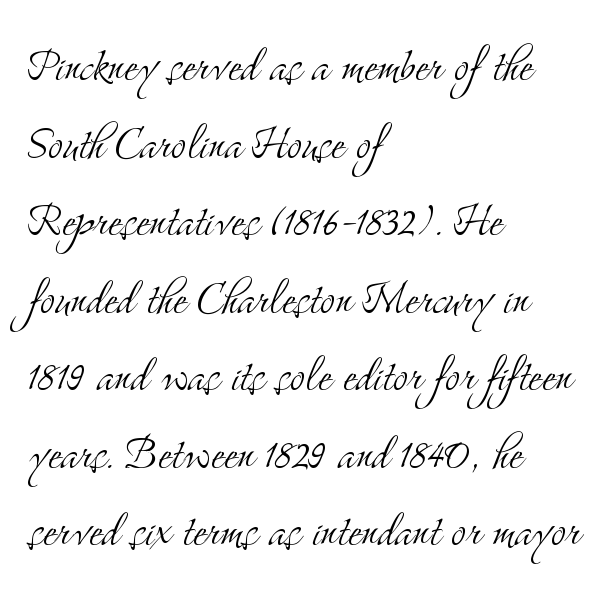
The image shows 57 px light, condensed serif type; set left-aligned, normal line spacing (1.36x), normal letter spacing, not underlined; medium stroke contrast and a small x-height.
